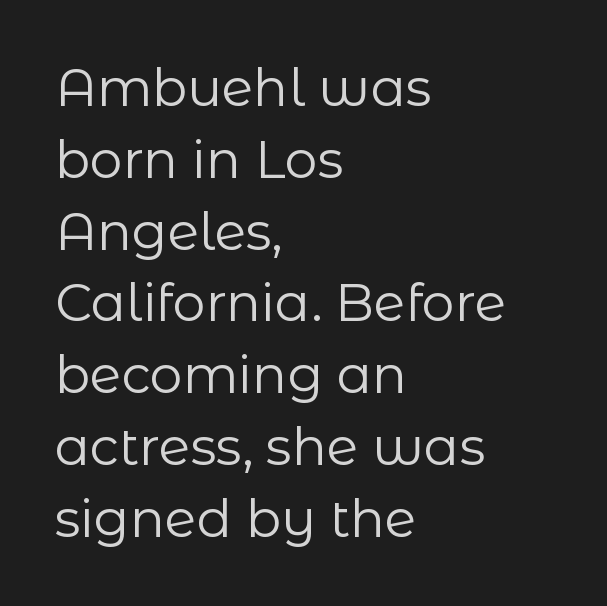
The image shows 52 px regular-weight sans-serif type, upright; set left-aligned, normal line spacing (1.38x), normal letter spacing, not underlined; low stroke contrast and a medium x-height.
